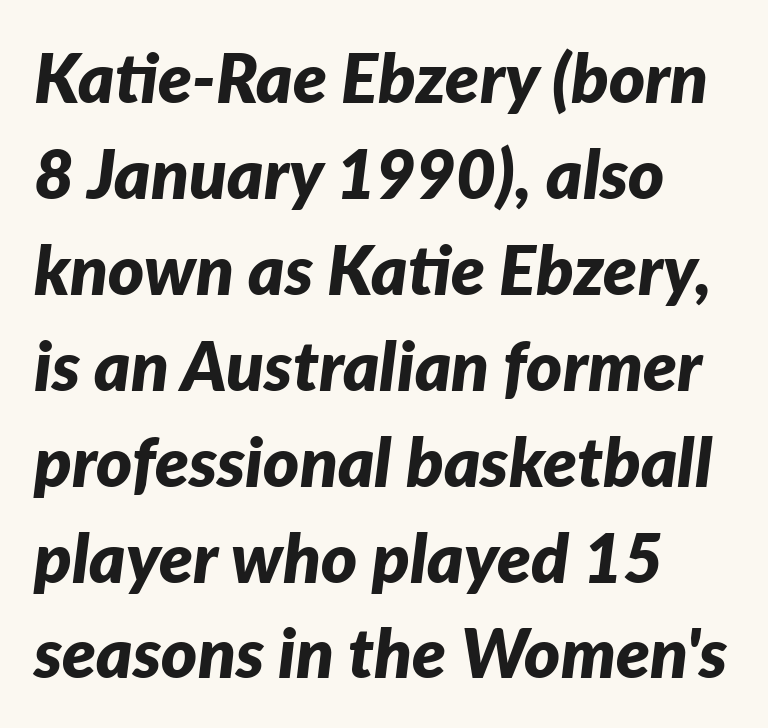
{"italic": "yes", "lean": "right", "slant_degrees": 7, "bold": "yes", "weight": "bold", "width": "normal", "stroke_contrast": "low", "x_height": "medium", "monospaced": "no", "underline": "no", "align": "left", "line_spacing": "normal", "line_spacing_ratio": 1.39, "letter_spacing": "normal", "letter_spacing_em": 0.0, "glyph_px": 69}
